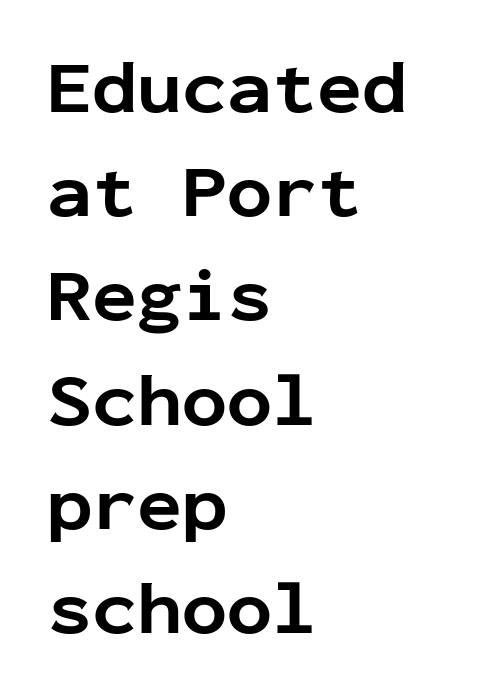
Q: Is the text bold? A: Yes.
Q: Is the text italic (slanted)? A: No, it is upright.
Q: Is the typeface a serif or a sans-serif typeface? A: Sans-serif.
Q: Is the text underlined? A: No.
Q: How is the paragraph aligned? A: Left-aligned.
Q: Is the spacing between letters normal or unusually wide? A: Normal.
Q: Is the spacing between lines tight, normal or loose? A: Normal.
Q: Width (condensed, normal, or wide)? A: Normal.
Q: Stroke contrast? A: Low.
Q: x-height? A: Medium.
Q: Monospaced? A: Yes.
